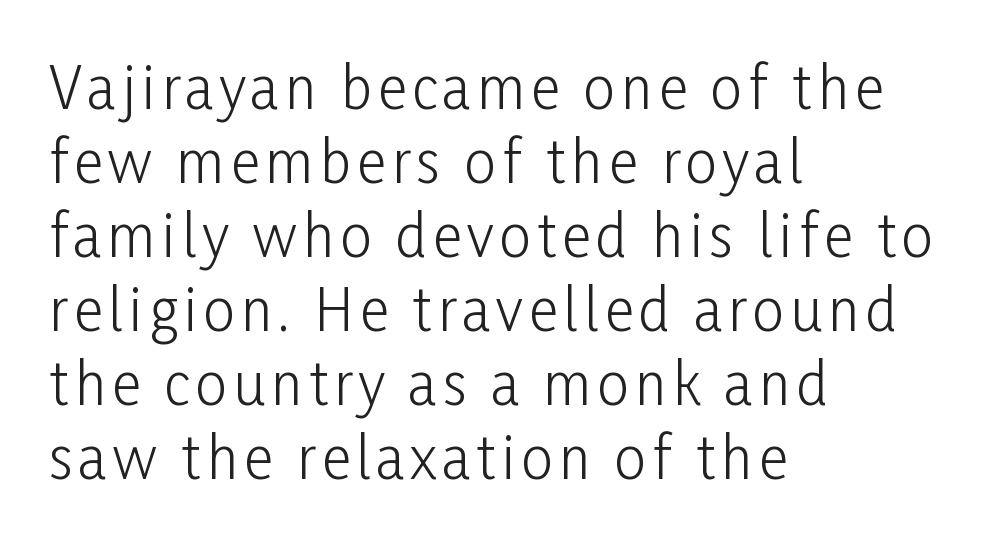
Q: Is the text bold? A: No.
Q: Is the text italic (slanted)? A: No, it is upright.
Q: Is the typeface a serif or a sans-serif typeface? A: Sans-serif.
Q: Is the text underlined? A: No.
Q: How is the paragraph aligned? A: Left-aligned.
Q: Is the spacing between lines tight, normal or loose? A: Normal.
Q: Width (condensed, normal, or wide)? A: Condensed.
Q: Stroke contrast? A: Low.
Q: x-height? A: Medium.
Q: Monospaced? A: No.
